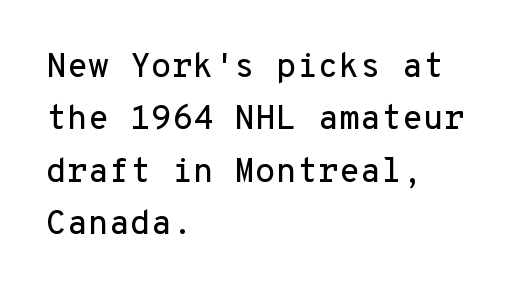
{"serif": "no", "italic": "no", "width": "normal", "stroke_contrast": "low", "x_height": "medium", "monospaced": "yes", "underline": "no", "align": "left", "line_spacing": "normal", "line_spacing_ratio": 1.54, "letter_spacing": "normal", "letter_spacing_em": 0.0, "glyph_px": 34}
